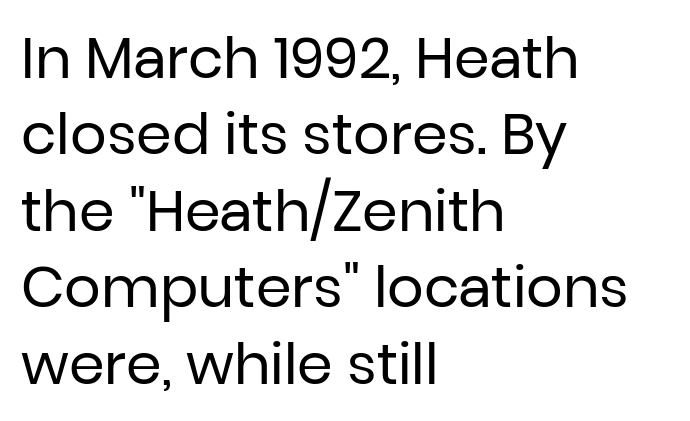
{"serif": "no", "italic": "no", "bold": "no", "weight": "regular", "width": "normal", "stroke_contrast": "low", "x_height": "medium", "monospaced": "no", "underline": "no", "align": "left", "line_spacing": "normal", "line_spacing_ratio": 1.34, "letter_spacing": "normal", "letter_spacing_em": 0.0, "glyph_px": 57}
